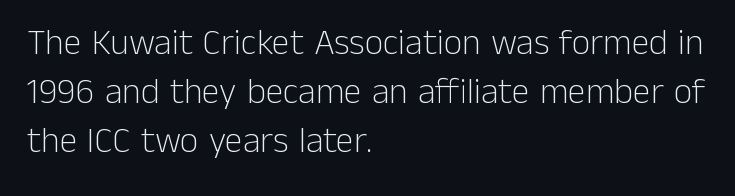
Q: Is the text bold? A: No.
Q: Is the text italic (slanted)? A: No, it is upright.
Q: Is the typeface a serif or a sans-serif typeface? A: Sans-serif.
Q: Is the text underlined? A: No.
Q: How is the paragraph aligned? A: Left-aligned.
Q: Is the spacing between letters normal or unusually wide? A: Normal.
Q: Is the spacing between lines tight, normal or loose? A: Normal.
Q: Width (condensed, normal, or wide)? A: Normal.
Q: Stroke contrast? A: Low.
Q: x-height? A: Medium.
Q: Monospaced? A: No.
